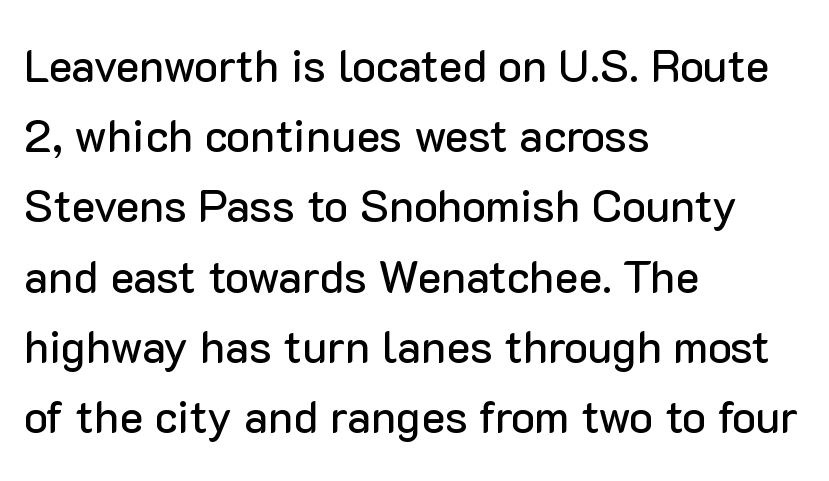
{"serif": "no", "italic": "no", "width": "normal", "stroke_contrast": "low", "x_height": "medium", "monospaced": "no", "underline": "no", "align": "left", "line_spacing": "normal", "line_spacing_ratio": 1.56, "letter_spacing": "normal", "letter_spacing_em": 0.0, "glyph_px": 45}
